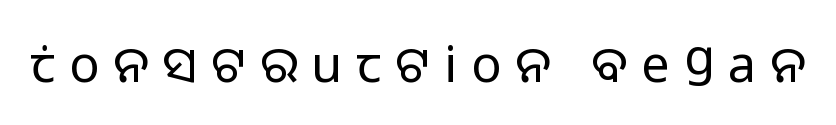
Q: Is the text bold? A: No.
Q: Is the text italic (slanted)? A: No, it is upright.
Q: Is the typeface a serif or a sans-serif typeface? A: Sans-serif.
Q: Is the text underlined? A: No.
Q: Is the spacing between letters normal or unusually wide? A: Unusually wide.
Q: Width (condensed, normal, or wide)? A: Normal.
Q: Stroke contrast? A: Low.
Q: x-height? A: Medium.
Q: Monospaced? A: No.
